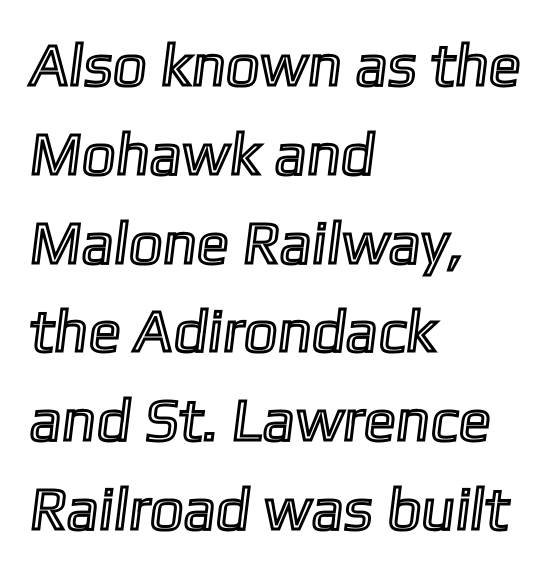
Each row of text sits above clean, open space. The passage shown is typed in a proportional face where columns would drift. The compositor pushed each line to the left boundary. Nobody touched the tracking dial on this one.
